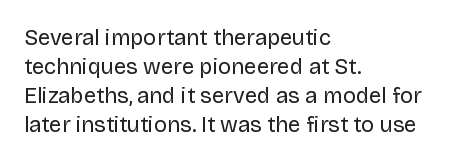
{"italic": "no", "bold": "no", "underline": "no", "align": "left", "line_spacing": "normal", "line_spacing_ratio": 1.32, "letter_spacing": "normal", "letter_spacing_em": 0.0, "glyph_px": 22}
